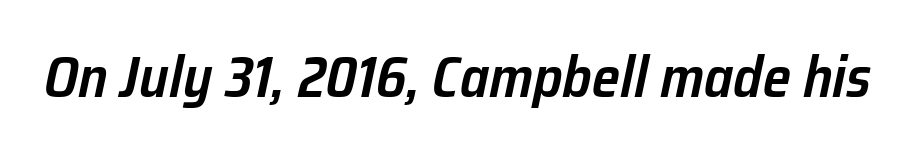
Q: Is the text bold? A: Semi-bold.
Q: Is the text italic (slanted)? A: Yes, it leans right by about 12 degrees.
Q: Is the text underlined? A: No.
Q: Is the spacing between letters normal or unusually wide? A: Normal.
Q: Width (condensed, normal, or wide)? A: Normal.
Q: Stroke contrast? A: Low.
Q: x-height? A: Medium.
Q: Monospaced? A: No.
